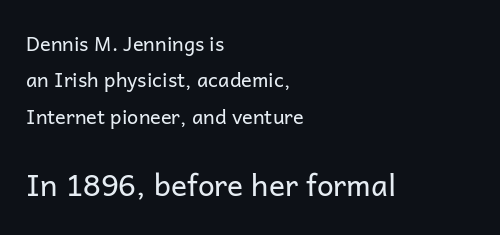
This sample is left-justified, so line endings fall wherever the words run out. Underlining? Definitely not there. Here the glyphs are tracked normally, forming tight word shapes. Italic? Not at all — the glyphs are vertical.
